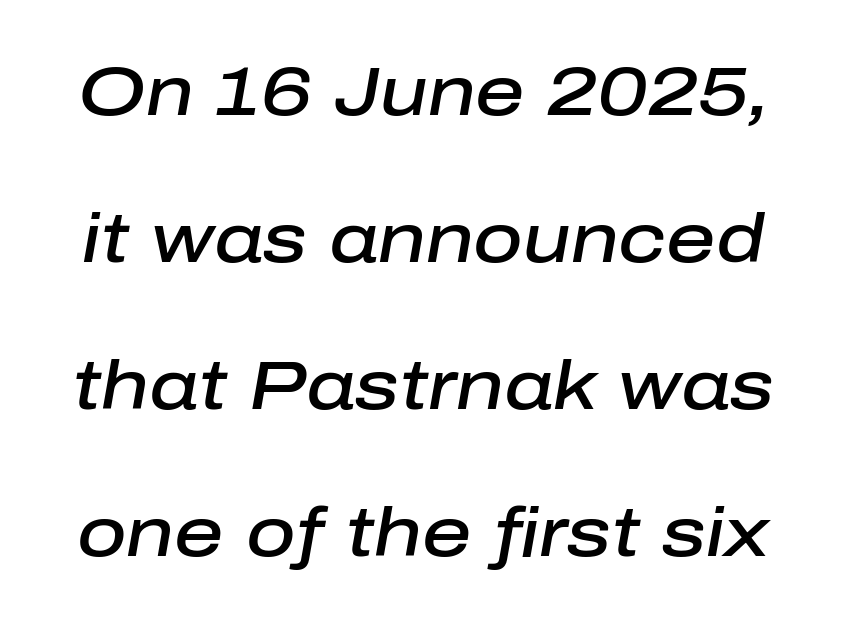
The image shows 68 px semibold type, italic (leaning right); set loose line spacing (2.16x), normal letter spacing, not underlined; low stroke contrast and a medium x-height.
